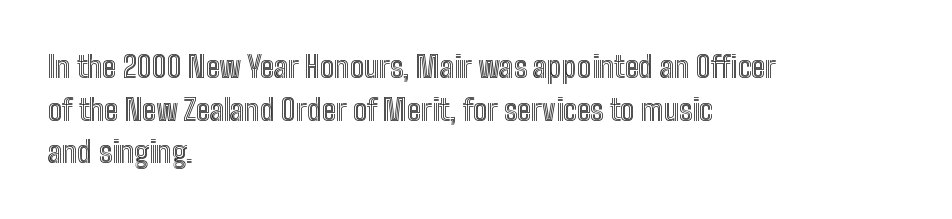
The image shows 30 px condensed type, upright; set left-aligned, normal line spacing (1.42x), normal letter spacing, not underlined; a medium x-height.
